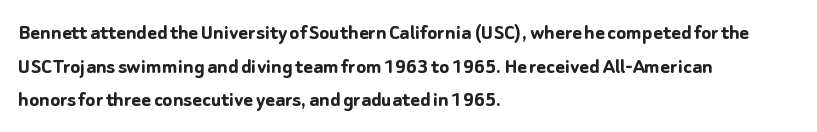
Each line starts at the same left margin while the right side varies. One glance says typical: line gaps are just what's usual. Nope, not italic — everything's standing straight. Plenty of ink on the page — the face is bold.
